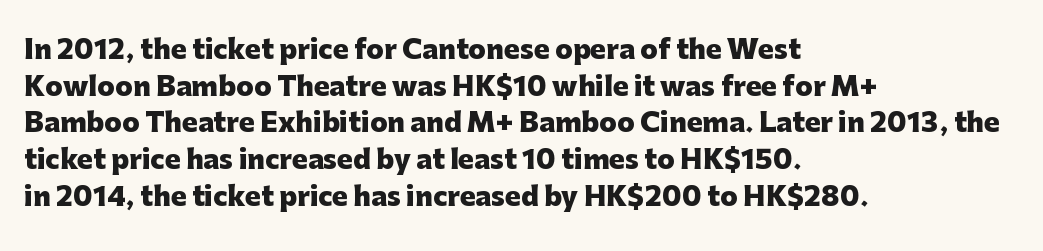
Q: Is the text bold? A: Yes.
Q: Is the text italic (slanted)? A: No, it is upright.
Q: Is the text underlined? A: No.
Q: How is the paragraph aligned? A: Left-aligned.
Q: Is the spacing between letters normal or unusually wide? A: Normal.
Q: Is the spacing between lines tight, normal or loose? A: Normal.
